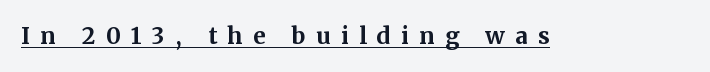
The image shows 23 px bold type, upright; set unusually wide letter spacing (+0.45 em), underlined.
